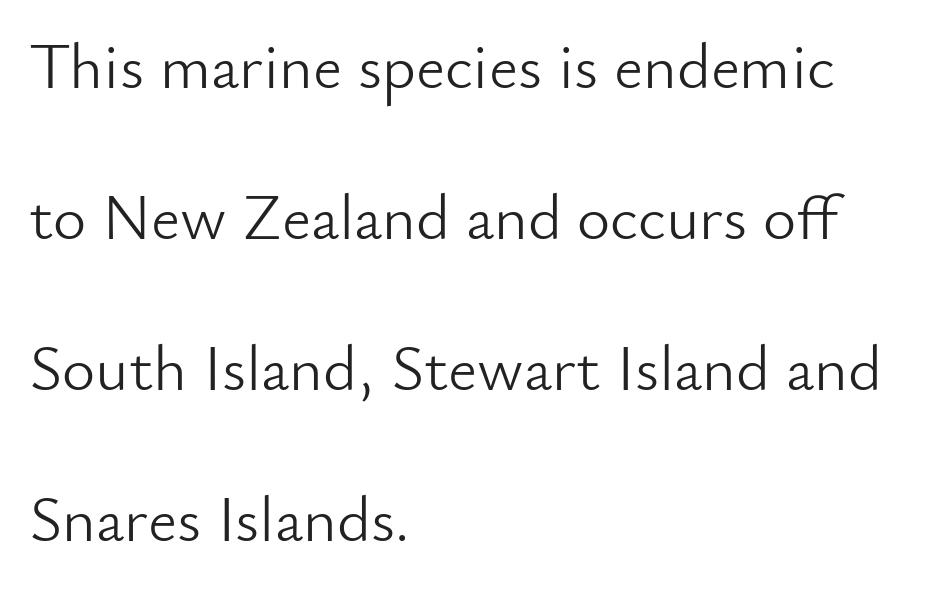
Q: Is the text bold? A: No.
Q: Is the text italic (slanted)? A: No, it is upright.
Q: Is the typeface a serif or a sans-serif typeface? A: Sans-serif.
Q: Is the text underlined? A: No.
Q: How is the paragraph aligned? A: Left-aligned.
Q: Is the spacing between letters normal or unusually wide? A: Normal.
Q: Is the spacing between lines tight, normal or loose? A: Loose.
Q: Width (condensed, normal, or wide)? A: Normal.
Q: Stroke contrast? A: Low.
Q: x-height? A: Small.
Q: Monospaced? A: No.
